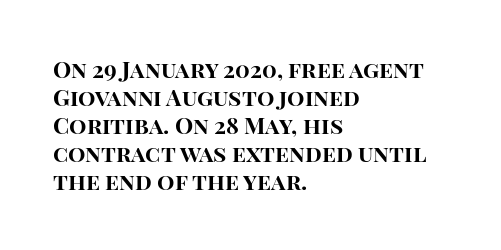
Look at the stroke-to-counter ratio: heavy, a bold. Ordinary non-slanted type is in use. The baseline area is clear. The setting favours the left margin, as ordinary paragraphs usually do. Look at the tracking — it's just the regular setting, nothing added.
